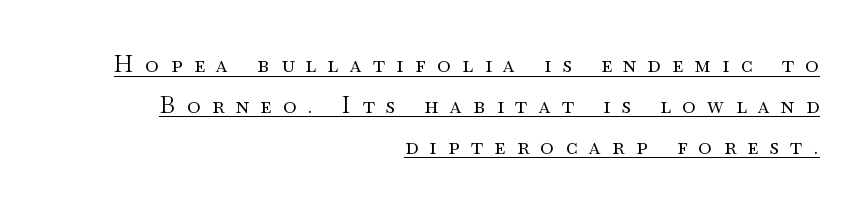
The image shows 23 px text type, upright; set right-aligned, line spacing 1.78x, unusually wide letter spacing (+0.5 em), underlined.
